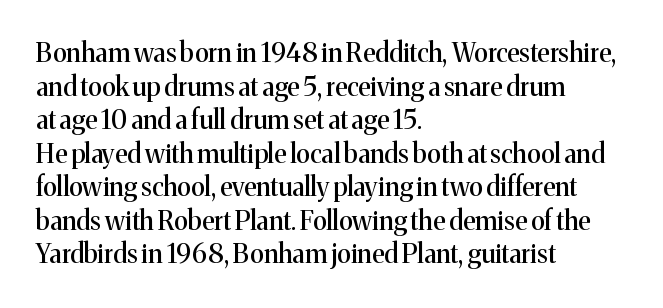
{"italic": "no", "underline": "no", "align": "left", "line_spacing": "normal", "line_spacing_ratio": 1.29, "letter_spacing": "normal", "letter_spacing_em": 0.0, "glyph_px": 26}
